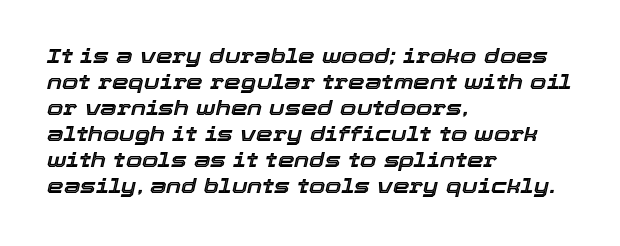
Q: Is the text italic (slanted)? A: Yes, it leans right by about 12 degrees.
Q: Is the text underlined? A: No.
Q: How is the paragraph aligned? A: Left-aligned.
Q: Is the spacing between letters normal or unusually wide? A: Normal.
